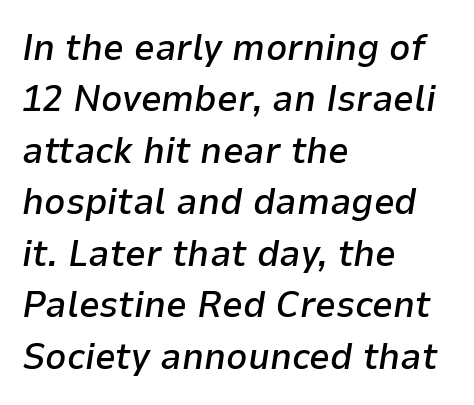
Q: Is the text bold? A: Semi-bold.
Q: Is the text italic (slanted)? A: Yes, it leans right by about 9 degrees.
Q: Is the text underlined? A: No.
Q: How is the paragraph aligned? A: Left-aligned.
Q: Is the spacing between letters normal or unusually wide? A: Normal.
Q: Is the spacing between lines tight, normal or loose? A: Normal.
Q: Width (condensed, normal, or wide)? A: Normal.
Q: Stroke contrast? A: Low.
Q: x-height? A: Medium.
Q: Monospaced? A: No.
